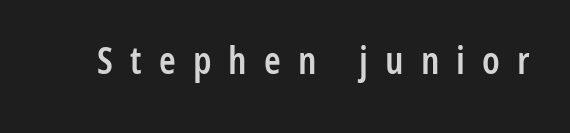
{"serif": "no", "italic": "no", "bold": "semi", "weight": "semibold", "width": "condensed", "stroke_contrast": "low", "x_height": "medium", "monospaced": "no", "underline": "no", "letter_spacing": "wide", "letter_spacing_em": 0.45, "glyph_px": 38}
